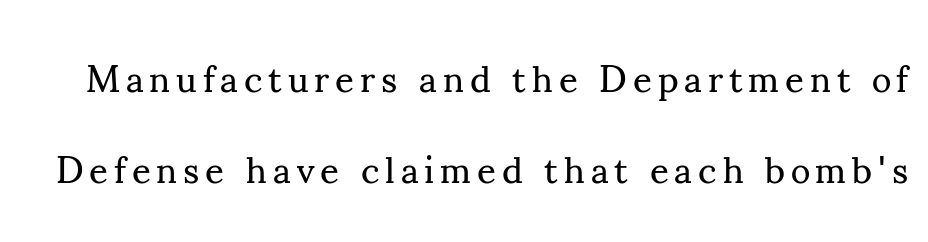
Does the type have serifs? Yes, each stem ends in a small foot. The strokes carry an ordinary text weight at most. This sample trades compactness for vertical openness between lines. Varying glyph widths throughout — classic text-font behaviour.
